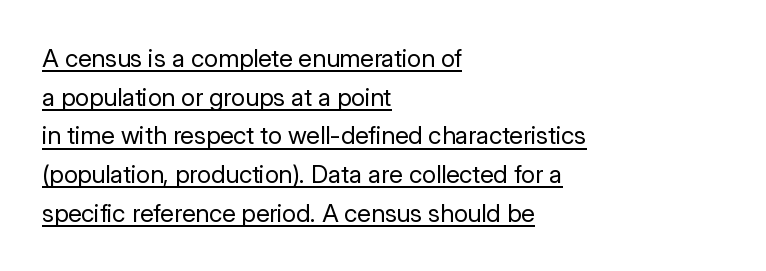
{"italic": "no", "bold": "no", "underline": "yes", "align": "left", "line_spacing": "normal", "line_spacing_ratio": 1.55, "letter_spacing": "normal", "letter_spacing_em": 0.0, "glyph_px": 25}
